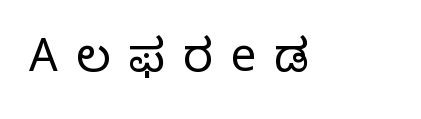
Q: Is the text bold? A: No.
Q: Is the text italic (slanted)? A: No, it is upright.
Q: Is the typeface a serif or a sans-serif typeface? A: Serif.
Q: Is the text underlined? A: No.
Q: Is the spacing between letters normal or unusually wide? A: Unusually wide.
Q: Width (condensed, normal, or wide)? A: Normal.
Q: Stroke contrast? A: Low.
Q: x-height? A: Large.
Q: Monospaced? A: No.
